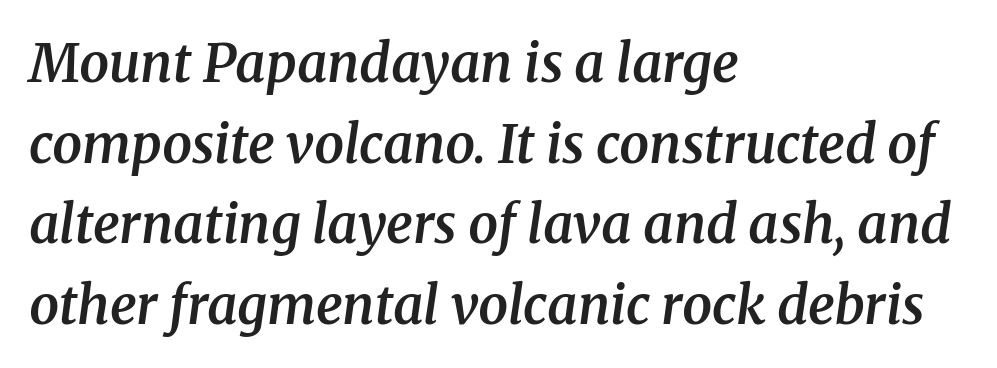
Letters rest on an invisible, unmarked baseline. The rows are spaced the way most documents space them. Stroke thickness is moderately raised; the sample reads as semibold. The designer went with a serif here, giving each stem small feet. The face used here is proportionally spaced, like ordinary book or web type. The rendering anchors every line to the left-hand side.
